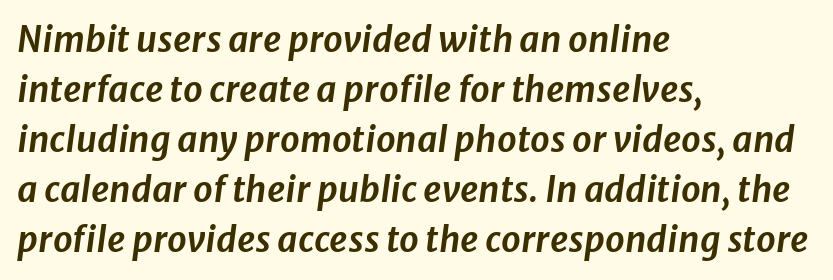
{"italic": "yes", "lean": "right", "slant_degrees": 8, "width": "normal", "stroke_contrast": "low", "x_height": "medium", "monospaced": "no", "underline": "no", "align": "left", "line_spacing": "normal", "line_spacing_ratio": 1.43, "letter_spacing": "normal", "letter_spacing_em": 0.0, "glyph_px": 35}
